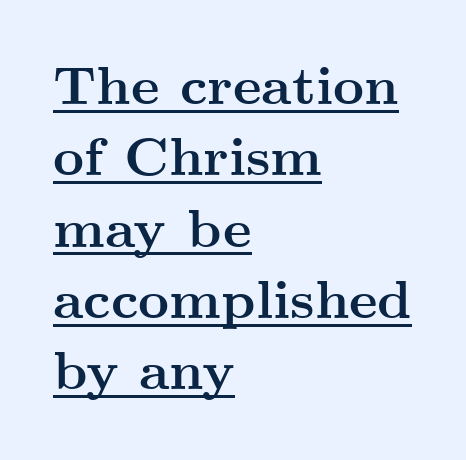
Q: Is the text bold? A: Yes.
Q: Is the text italic (slanted)? A: No, it is upright.
Q: Is the typeface a serif or a sans-serif typeface? A: Serif.
Q: Is the text underlined? A: Yes.
Q: How is the paragraph aligned? A: Left-aligned.
Q: Is the spacing between letters normal or unusually wide? A: Normal.
Q: Is the spacing between lines tight, normal or loose? A: Normal.
Q: Width (condensed, normal, or wide)? A: Wide.
Q: Stroke contrast? A: Medium.
Q: x-height? A: Small.
Q: Monospaced? A: No.
